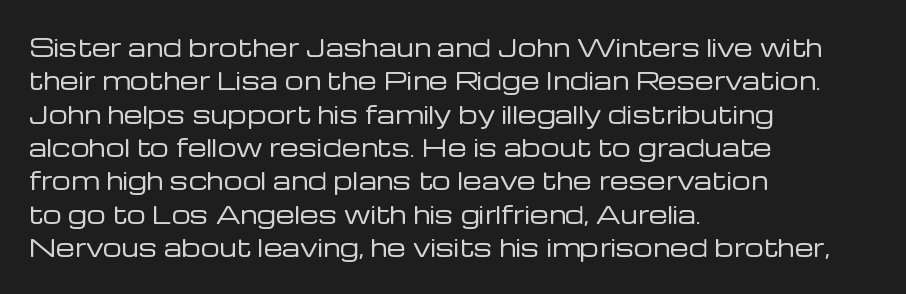
The image shows 24 px text type, upright; set left-aligned, normal line spacing (1.39x), normal letter spacing, not underlined.
